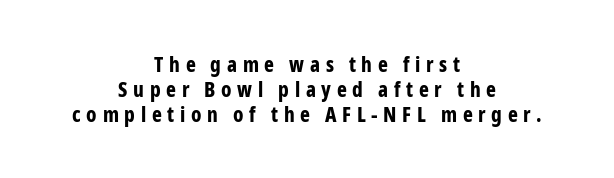
The rag falls on both sides of this text block equally. The font's upright variant was chosen for this text. The foot of each line stays bare and open. Stroke thickness is high; the sample reads as a true bold.
